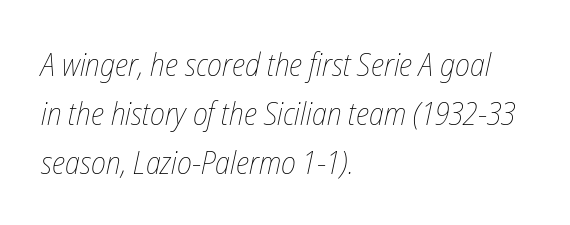
The setting favours the left margin, as ordinary paragraphs usually do. What stands out about the letter spacing? Nothing — it is the standard amount. This is oblique type, the kind used for emphasis or titles. The space between consecutive lines is moderate. No extra ink here — the face is not bold. The letters advance in unequal steps, a hallmark of proportional type.
